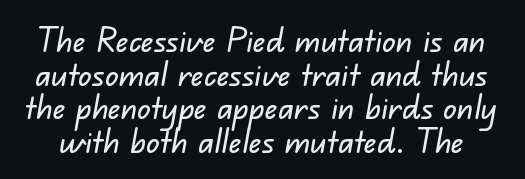
{"serif": "no", "width": "normal", "stroke_contrast": "low", "x_height": "small", "monospaced": "no", "underline": "no", "line_spacing": "tight", "line_spacing_ratio": 0.99, "letter_spacing": "normal", "letter_spacing_em": 0.0, "glyph_px": 34}
